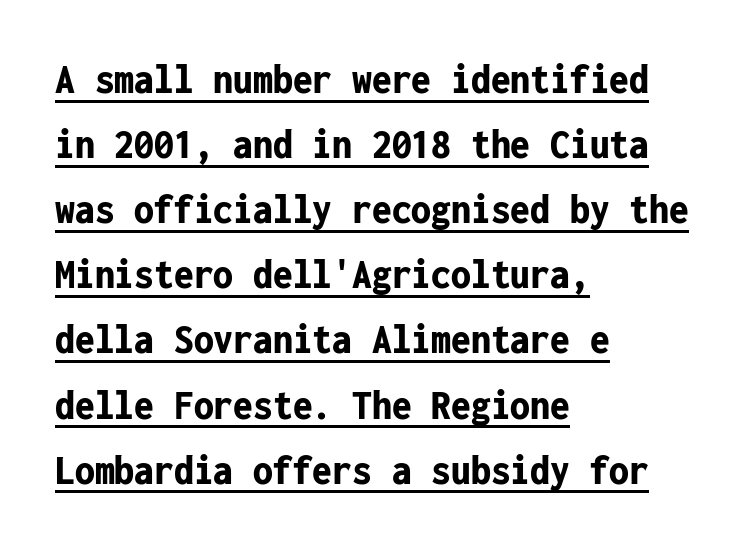
The image shows 44 px bold, condensed sans-serif type, upright, monospaced; set left-aligned, normal line spacing (1.48x), normal letter spacing, underlined; low stroke contrast and a medium x-height.
